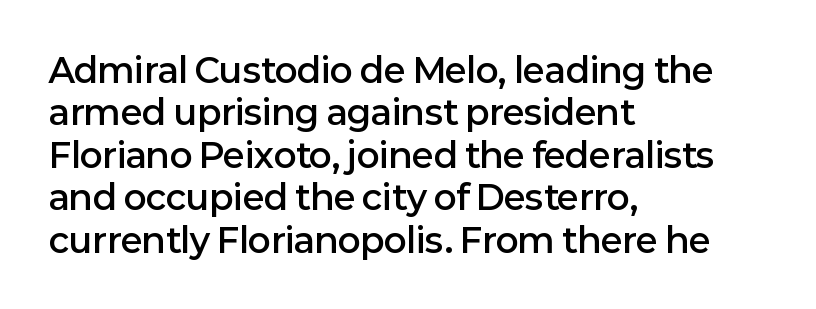
Q: Is the text bold? A: Semi-bold.
Q: Is the text italic (slanted)? A: No, it is upright.
Q: Is the typeface a serif or a sans-serif typeface? A: Sans-serif.
Q: Is the text underlined? A: No.
Q: How is the paragraph aligned? A: Left-aligned.
Q: Is the spacing between letters normal or unusually wide? A: Normal.
Q: Is the spacing between lines tight, normal or loose? A: Normal.
Q: Width (condensed, normal, or wide)? A: Normal.
Q: Stroke contrast? A: Low.
Q: x-height? A: Medium.
Q: Monospaced? A: No.
